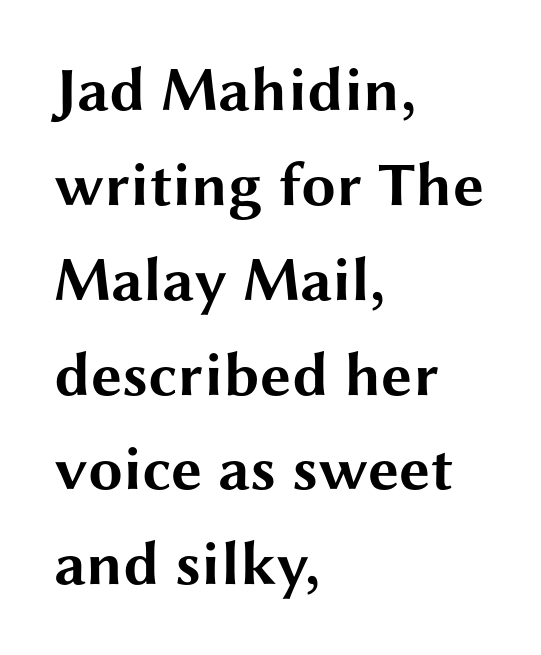
Q: Is the text bold? A: Yes.
Q: Is the text italic (slanted)? A: No, it is upright.
Q: Is the typeface a serif or a sans-serif typeface? A: Sans-serif.
Q: Is the text underlined? A: No.
Q: How is the paragraph aligned? A: Left-aligned.
Q: Is the spacing between letters normal or unusually wide? A: Normal.
Q: Is the spacing between lines tight, normal or loose? A: Normal.
Q: Width (condensed, normal, or wide)? A: Wide.
Q: Stroke contrast? A: Medium.
Q: x-height? A: Medium.
Q: Monospaced? A: No.
